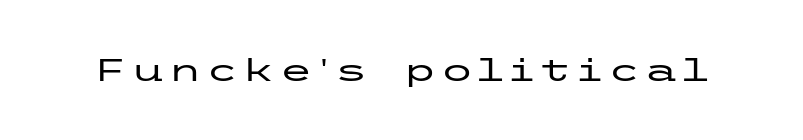
The image shows 31 px wide sans-serif type, upright; set not underlined; low stroke contrast and a medium x-height.
